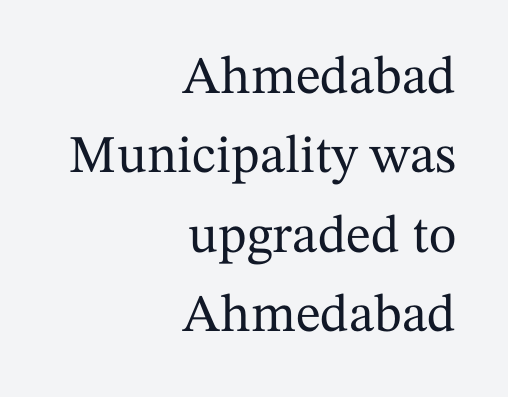
The image shows 53 px serif type, upright; set right-aligned, normal line spacing (1.5x), normal letter spacing, not underlined; medium stroke contrast and a medium x-height.
